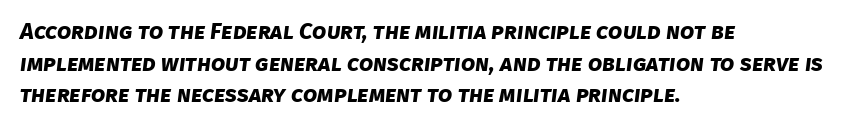
{"bold": "yes", "underline": "no", "align": "left", "line_spacing": "normal", "line_spacing_ratio": 1.38, "letter_spacing": "normal", "letter_spacing_em": 0.0, "glyph_px": 23}
